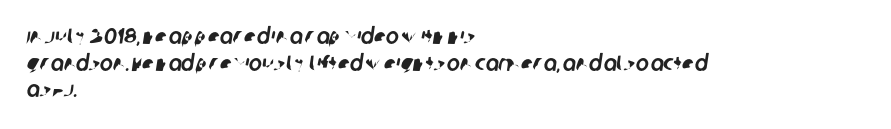
Q: Is the text underlined? A: No.
Q: How is the paragraph aligned? A: Left-aligned.
Q: Is the spacing between letters normal or unusually wide? A: Normal.
